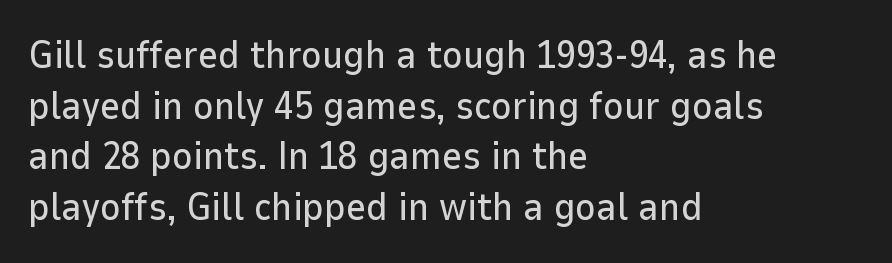
{"serif": "no", "italic": "no", "width": "normal", "stroke_contrast": "low", "x_height": "medium", "monospaced": "no", "underline": "no", "align": "left", "line_spacing": "normal", "line_spacing_ratio": 1.3, "letter_spacing": "normal", "letter_spacing_em": 0.0, "glyph_px": 39}
